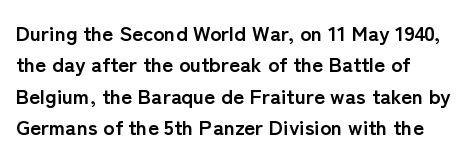
Set as a true bold cut, around the 700 mark. You can tell it's not italic because the verticals are truly vertical. Horizontally, the lines are justified to the leading edge only. Evenly set lines give the paragraph a standard silhouette. Just letters on the line, the space beneath them empty. Compared with typical body copy, the letter spacing here is the same.
